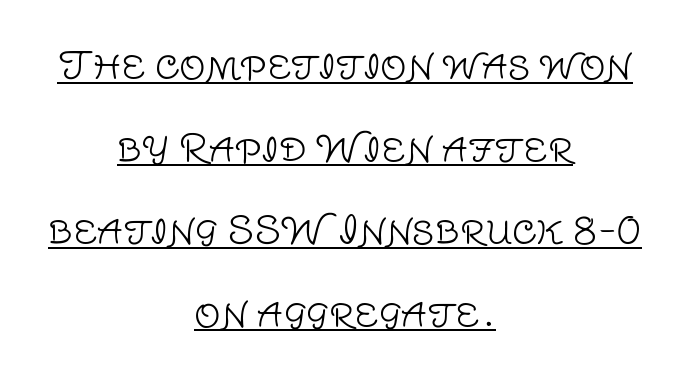
{"serif": "no", "bold": "no", "weight": "light", "width": "normal", "stroke_contrast": "low", "x_height": "large", "monospaced": "no", "underline": "yes", "align": "center", "line_spacing": "loose", "line_spacing_ratio": 2.23, "letter_spacing": "normal", "letter_spacing_em": 0.0, "glyph_px": 37}
